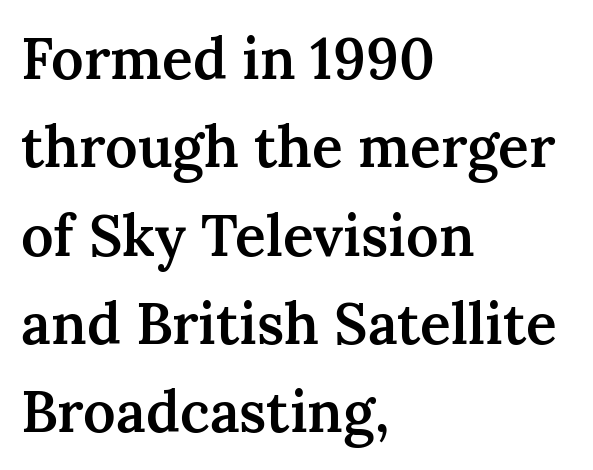
{"serif": "yes", "italic": "no", "bold": "semi", "weight": "semibold", "width": "normal", "stroke_contrast": "medium", "x_height": "medium", "monospaced": "no", "underline": "no", "align": "left", "line_spacing": "normal", "line_spacing_ratio": 1.55, "letter_spacing": "normal", "letter_spacing_em": 0.0, "glyph_px": 57}
